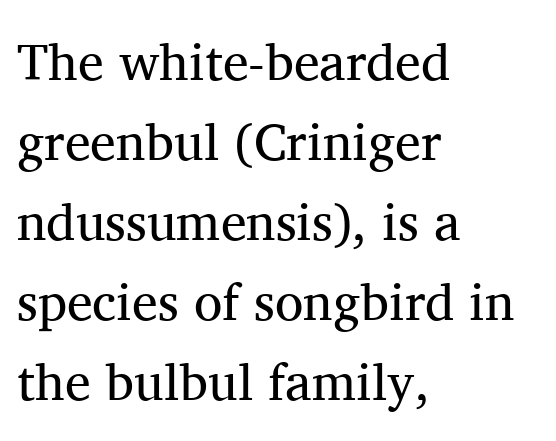
{"serif": "yes", "italic": "no", "bold": "no", "weight": "regular", "width": "normal", "stroke_contrast": "medium", "x_height": "medium", "monospaced": "no", "underline": "no", "align": "left", "line_spacing": "normal", "line_spacing_ratio": 1.54, "letter_spacing": "normal", "letter_spacing_em": 0.0, "glyph_px": 52}
